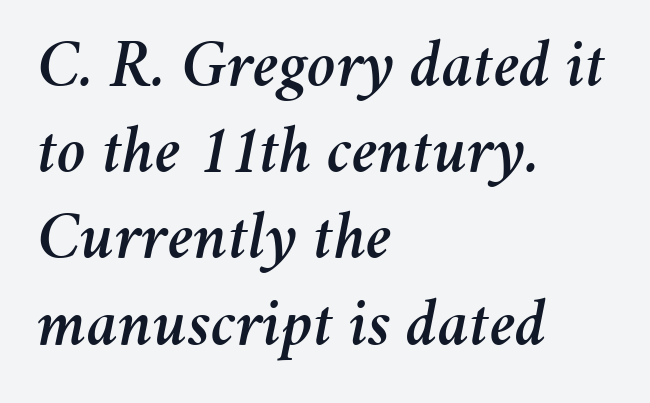
Q: Is the text italic (slanted)? A: Yes, it leans right by about 11 degrees.
Q: Is the text underlined? A: No.
Q: How is the paragraph aligned? A: Left-aligned.
Q: Is the spacing between letters normal or unusually wide? A: Normal.
Q: Is the spacing between lines tight, normal or loose? A: Normal.
Q: Width (condensed, normal, or wide)? A: Normal.
Q: Stroke contrast? A: Medium.
Q: x-height? A: Medium.
Q: Monospaced? A: No.
